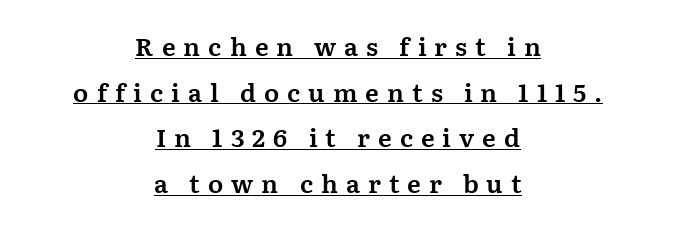
Q: Is the text italic (slanted)? A: No, it is upright.
Q: Is the text underlined? A: Yes.
Q: How is the paragraph aligned? A: Centered.
Q: Is the spacing between letters normal or unusually wide? A: Unusually wide.
